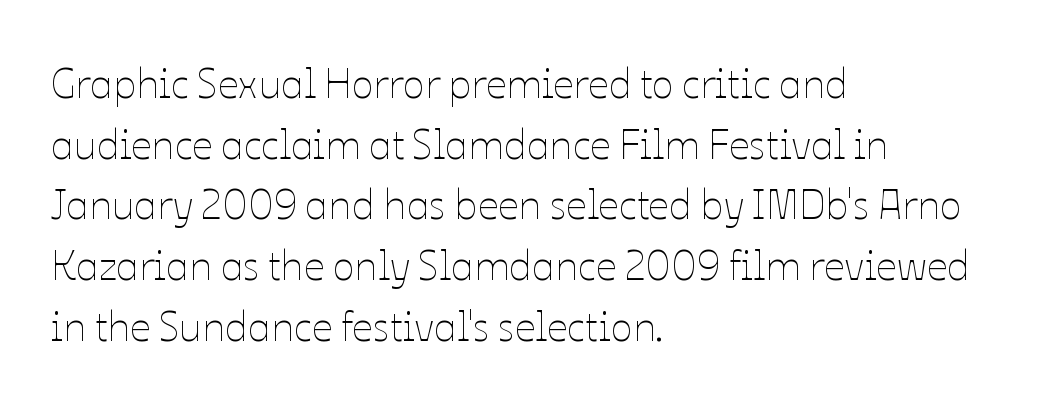
The image shows 41 px thin type, upright; set left-aligned, normal line spacing (1.48x), normal letter spacing, not underlined; low stroke contrast and a medium x-height.
